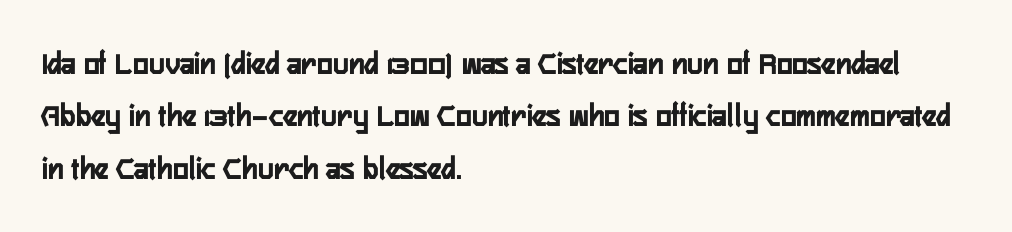
{"serif": "no", "italic": "no", "bold": "yes", "weight": "semibold", "width": "condensed", "stroke_contrast": "low", "x_height": "medium", "monospaced": "no", "underline": "no", "align": "left", "line_spacing": "normal", "line_spacing_ratio": 1.59, "letter_spacing": "normal", "letter_spacing_em": 0.0, "glyph_px": 33}
